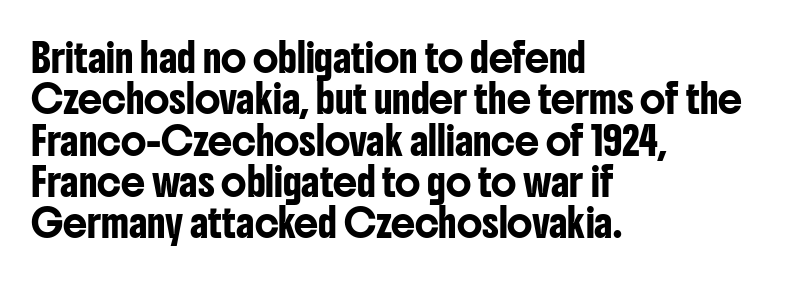
Q: Is the text italic (slanted)? A: No, it is upright.
Q: Is the text underlined? A: No.
Q: How is the paragraph aligned? A: Left-aligned.
Q: Is the spacing between letters normal or unusually wide? A: Normal.
Q: Is the spacing between lines tight, normal or loose? A: Normal.
